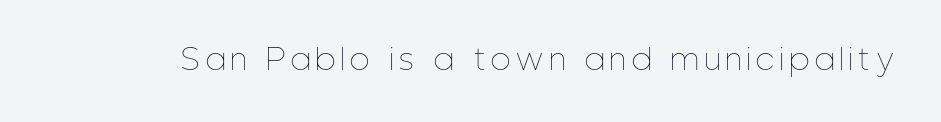
The image shows 29 px thin, condensed type, upright; set unusually wide letter spacing (+0.2 em), not underlined; low stroke contrast and a medium x-height.
